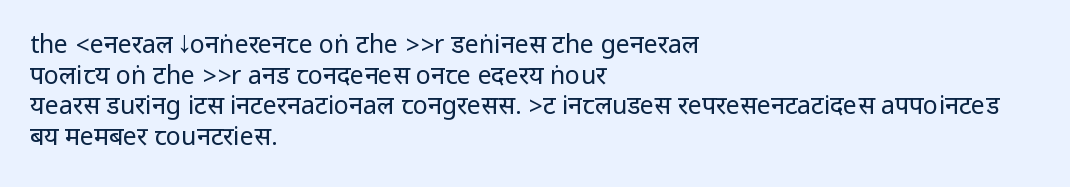
Q: Is the text bold? A: No.
Q: Is the text italic (slanted)? A: No, it is upright.
Q: Is the text underlined? A: No.
Q: How is the paragraph aligned? A: Left-aligned.
Q: Is the spacing between letters normal or unusually wide? A: Normal.
